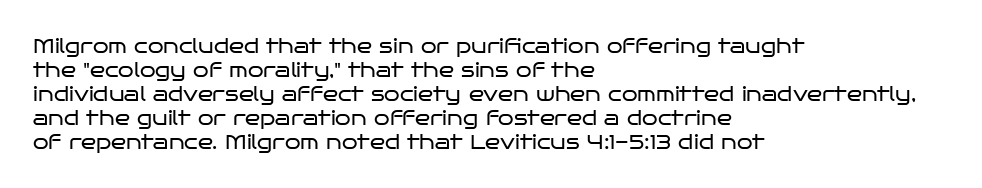
Q: Is the text bold? A: No.
Q: Is the text italic (slanted)? A: No, it is upright.
Q: Is the text underlined? A: No.
Q: How is the paragraph aligned? A: Left-aligned.
Q: Is the spacing between letters normal or unusually wide? A: Normal.
